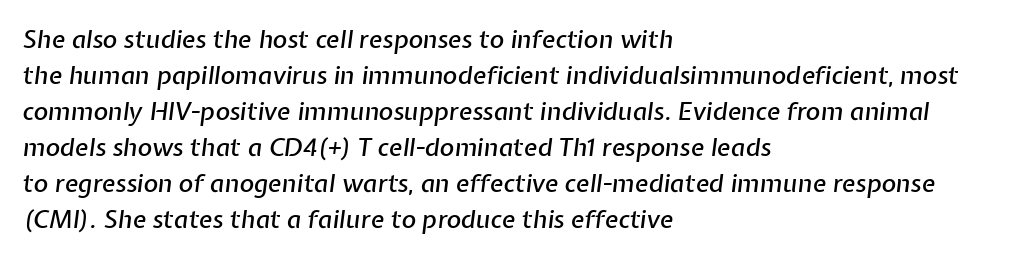
The foot of each line stays bare and open. In CSS terms this would be text-align: left. Observe the lean: these are italic letterforms. In terms of leading, this rendering sits right in the middle. The letters sit at their default tracking, neither squeezed nor spread.
